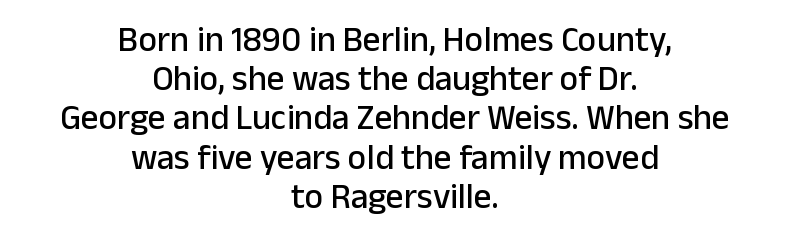
The image shows 35 px sans-serif type, upright; set centered, tight line spacing (1.12x), normal letter spacing, not underlined; low stroke contrast and a medium x-height.
